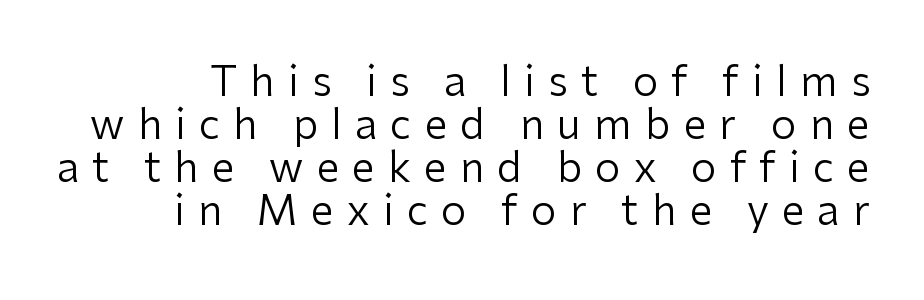
Q: Is the text bold? A: No.
Q: Is the text italic (slanted)? A: No, it is upright.
Q: Is the typeface a serif or a sans-serif typeface? A: Sans-serif.
Q: Is the text underlined? A: No.
Q: Is the spacing between letters normal or unusually wide? A: Unusually wide.
Q: Is the spacing between lines tight, normal or loose? A: Tight.
Q: Width (condensed, normal, or wide)? A: Normal.
Q: Stroke contrast? A: Low.
Q: x-height? A: Medium.
Q: Monospaced? A: No.
